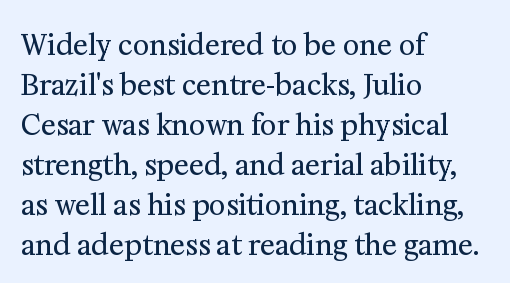
{"serif": "yes", "italic": "no", "bold": "no", "weight": "regular", "width": "normal", "stroke_contrast": "medium", "x_height": "medium", "monospaced": "no", "underline": "no", "align": "left", "line_spacing": "normal", "line_spacing_ratio": 1.43, "letter_spacing": "normal", "letter_spacing_em": 0.0, "glyph_px": 28}
